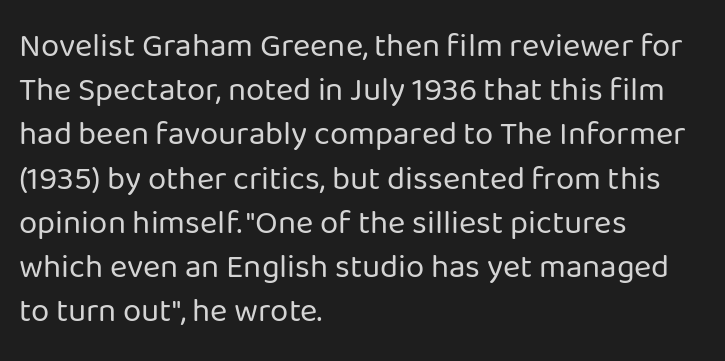
Q: Is the text bold? A: No.
Q: Is the text italic (slanted)? A: No, it is upright.
Q: Is the typeface a serif or a sans-serif typeface? A: Sans-serif.
Q: Is the text underlined? A: No.
Q: How is the paragraph aligned? A: Left-aligned.
Q: Is the spacing between letters normal or unusually wide? A: Normal.
Q: Is the spacing between lines tight, normal or loose? A: Normal.
Q: Width (condensed, normal, or wide)? A: Normal.
Q: Stroke contrast? A: Low.
Q: x-height? A: Medium.
Q: Monospaced? A: No.
